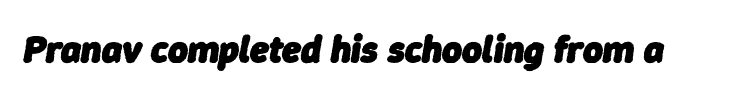
The image shows 38 px heavy type, italic (leaning right); set normal letter spacing, not underlined; low stroke contrast and a medium x-height.
